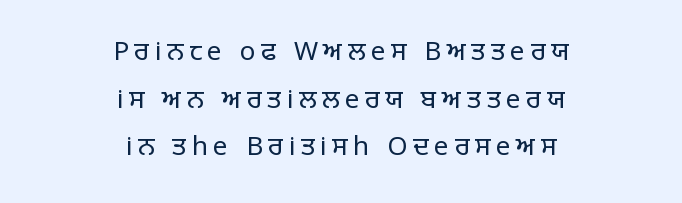
The image shows 26 px text type, upright; set centered, line spacing 1.83x, unusually wide letter spacing (+0.21 em), not underlined.
